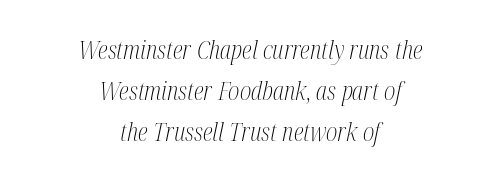
A normal amount of white space separates one row of letters from the next. Vertical stems look standard width or narrower in stroke. Each row of text sits above clean, open space. Notice how the passage keeps no hard edge, just a central spine. Designer's note — italics engaged. Compared with typical body copy, the letter spacing here is the same.
